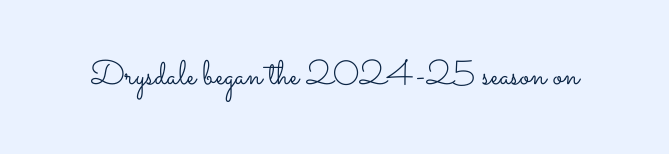
The image shows 34 px light, wide type; set normal letter spacing, not underlined; low stroke contrast and a small x-height.
